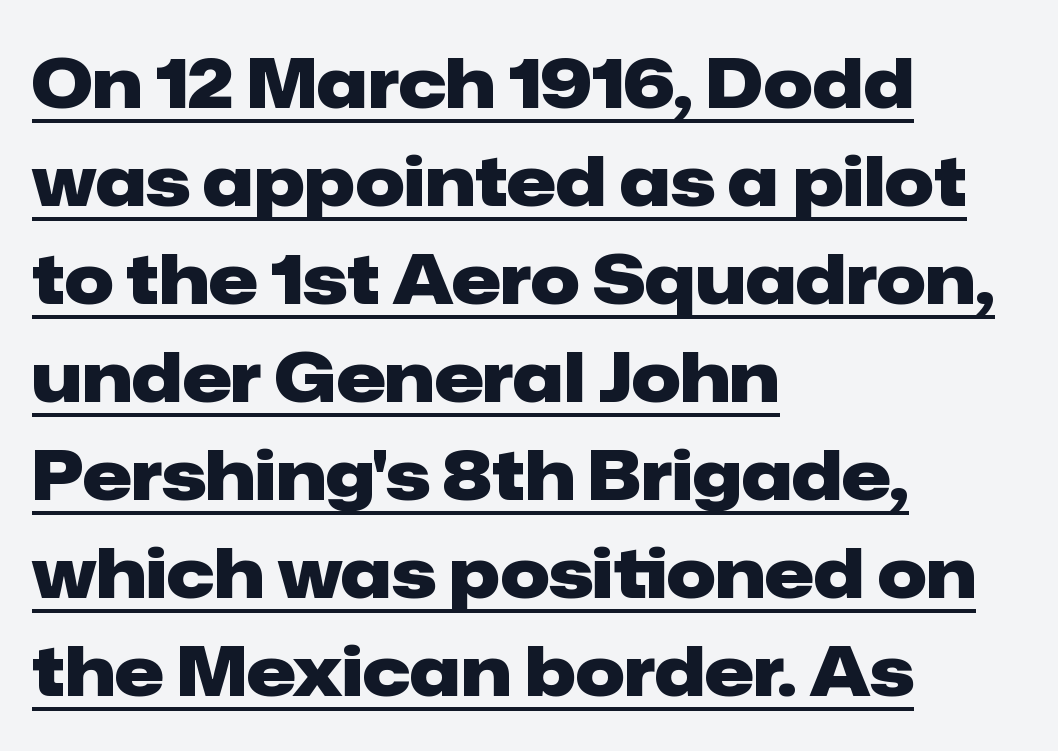
Q: Is the text bold? A: Yes.
Q: Is the text italic (slanted)? A: No, it is upright.
Q: Is the typeface a serif or a sans-serif typeface? A: Sans-serif.
Q: Is the text underlined? A: Yes.
Q: How is the paragraph aligned? A: Left-aligned.
Q: Is the spacing between letters normal or unusually wide? A: Normal.
Q: Is the spacing between lines tight, normal or loose? A: Normal.
Q: Width (condensed, normal, or wide)? A: Normal.
Q: Stroke contrast? A: Low.
Q: x-height? A: Medium.
Q: Monospaced? A: No.
